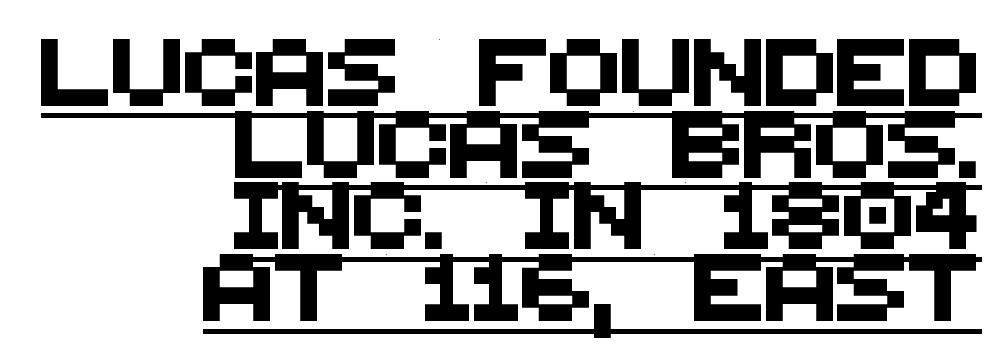
The image shows 67 px sans-serif type; set right-aligned, tight line spacing (1.07x), normal letter spacing, underlined; medium stroke contrast and a large x-height.
